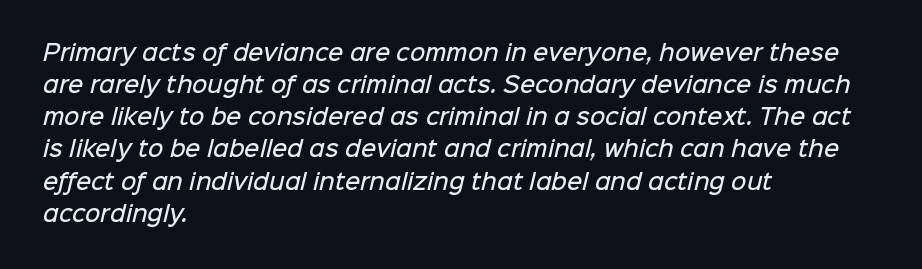
Honestly, the row spacing looks completely unremarkable. This sample uses plain, unmodified letter spacing. Does the copy run flush right? No — it runs flush left. Stems and bowls a touch heavier than normal — semibold. This rendering features lettering with no underline.
